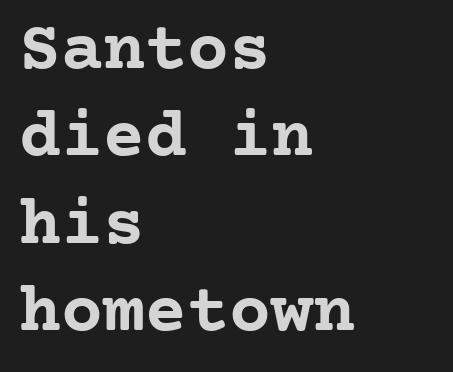
The image shows 70 px semibold serif type, upright, monospaced; set left-aligned, normal line spacing (1.25x), normal letter spacing, not underlined; low stroke contrast and a medium x-height.
